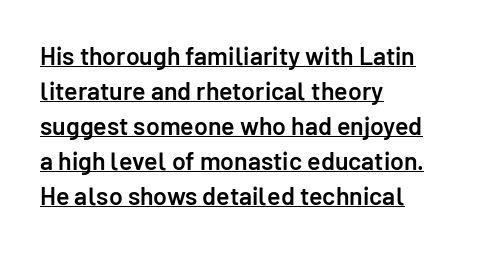
The image shows 25 px text type, upright; set left-aligned, normal line spacing (1.4x), normal letter spacing, underlined.
